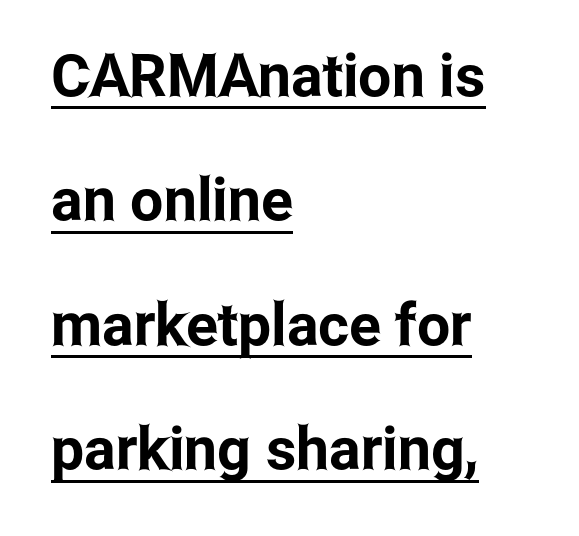
Q: Is the text italic (slanted)? A: No, it is upright.
Q: Is the typeface a serif or a sans-serif typeface? A: Sans-serif.
Q: Is the text underlined? A: Yes.
Q: How is the paragraph aligned? A: Left-aligned.
Q: Is the spacing between letters normal or unusually wide? A: Normal.
Q: Is the spacing between lines tight, normal or loose? A: Loose.
Q: Width (condensed, normal, or wide)? A: Condensed.
Q: Stroke contrast? A: Low.
Q: x-height? A: Medium.
Q: Monospaced? A: No.
